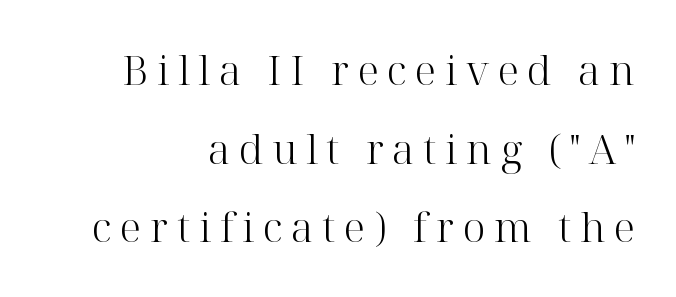
{"serif": "yes", "italic": "no", "bold": "no", "weight": "light", "width": "normal", "stroke_contrast": "high", "x_height": "medium", "monospaced": "no", "underline": "no", "align": "right", "line_spacing": "loose", "line_spacing_ratio": 1.92, "letter_spacing": "wide", "letter_spacing_em": 0.21, "glyph_px": 41}
